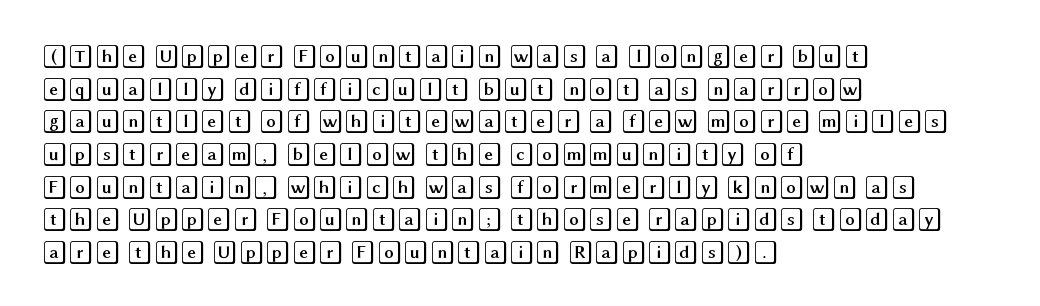
The image shows 24 px text type, upright; set left-aligned, normal line spacing (1.36x), normal letter spacing, not underlined.
